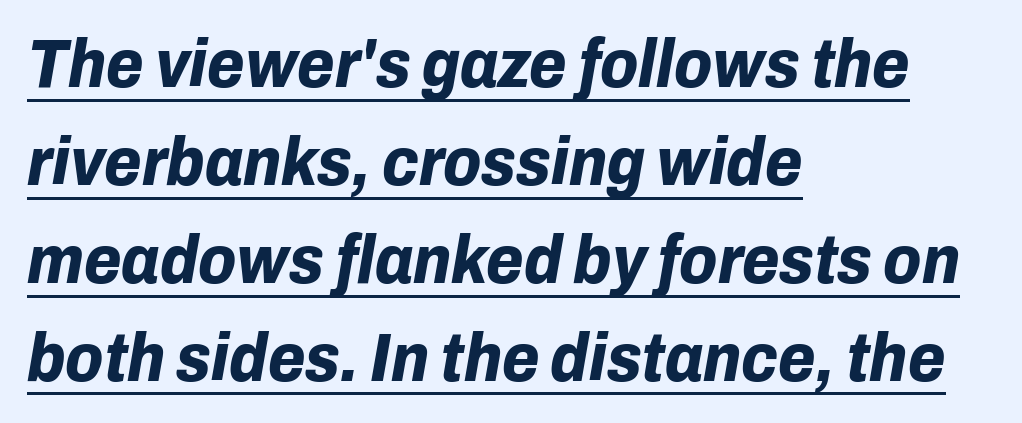
{"italic": "yes", "lean": "right", "slant_degrees": 10, "bold": "yes", "weight": "bold", "width": "normal", "stroke_contrast": "low", "x_height": "medium", "monospaced": "no", "underline": "yes", "align": "left", "line_spacing": "normal", "line_spacing_ratio": 1.44, "letter_spacing": "normal", "letter_spacing_em": 0.0, "glyph_px": 68}
